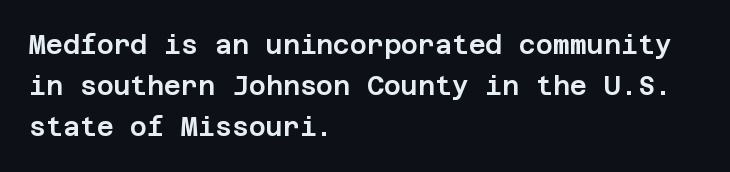
Descenders hang freely into open space. The font's upright variant was chosen for this text. Alignment: flush left. Leading: standard. The letterforms sit shoulder to shoulder at normal distance.
